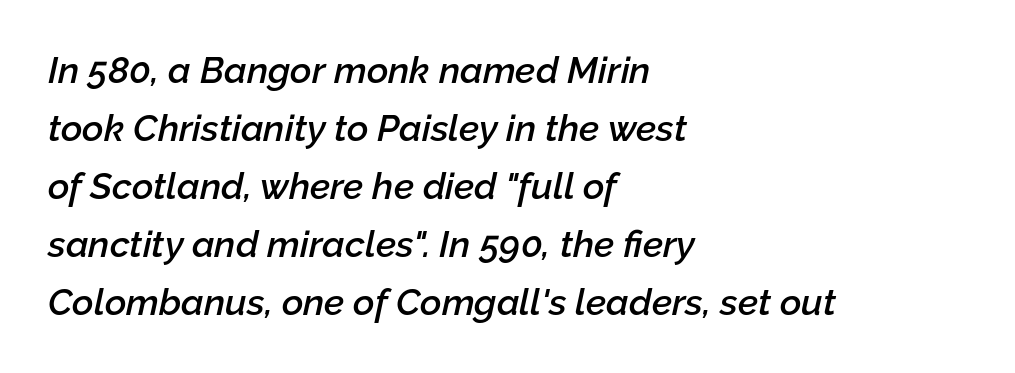
The image shows 37 px semibold type, italic (leaning right); set left-aligned, normal line spacing (1.57x), normal letter spacing, not underlined; low stroke contrast and a medium x-height.
